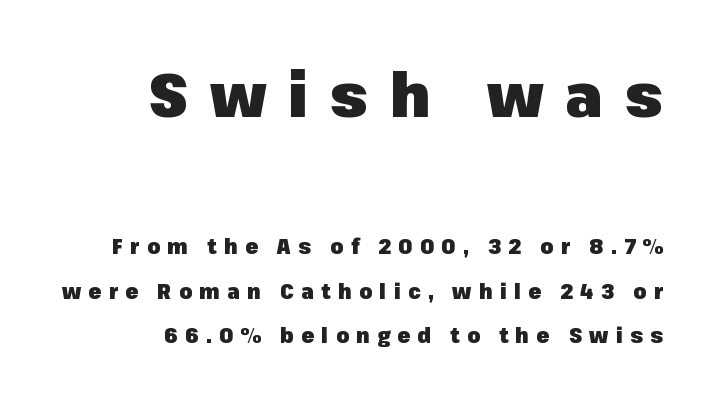
The image shows 62 px heavy sans-serif type, upright; set right-aligned, loose line spacing (2.12x), unusually wide letter spacing (+0.35 em), not underlined; the first (top) block is 2.95x larger; low stroke contrast and a medium x-height.
